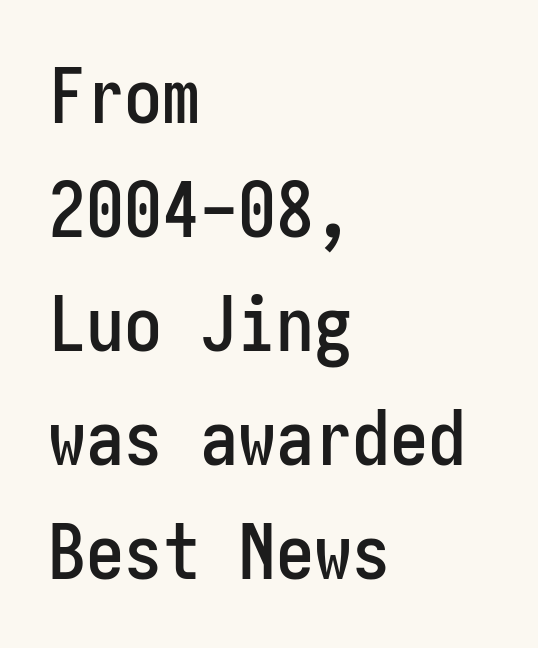
The image shows 76 px condensed sans-serif type, upright; set left-aligned, normal line spacing (1.5x), normal letter spacing, not underlined; low stroke contrast and a medium x-height.
